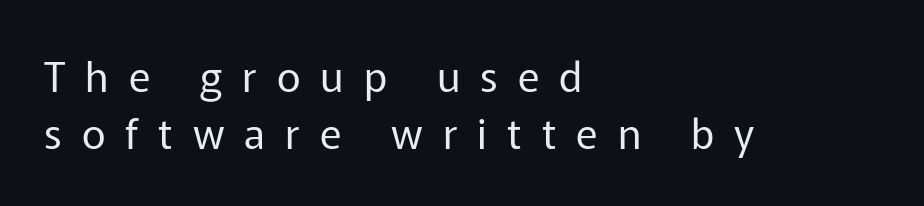
The image shows 41 px regular-weight sans-serif type, upright; set left-aligned, normal line spacing (1.4x), unusually wide letter spacing (+0.49 em), not underlined; low stroke contrast and a medium x-height.
